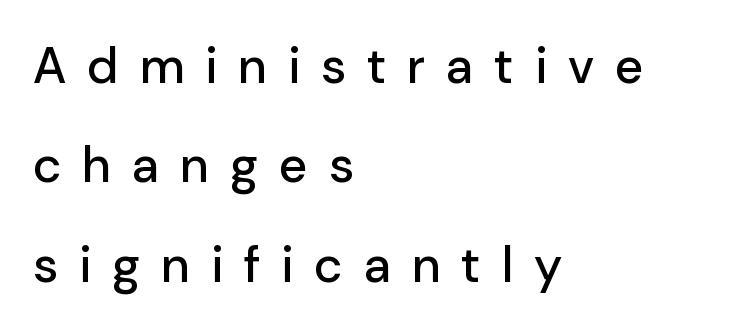
The letters are spread apart with noticeably loose tracking. What kind of face is this? One without serifs — a sans. Line starts are locked; line ends wander. Every character sits straight up, as roman type does.
